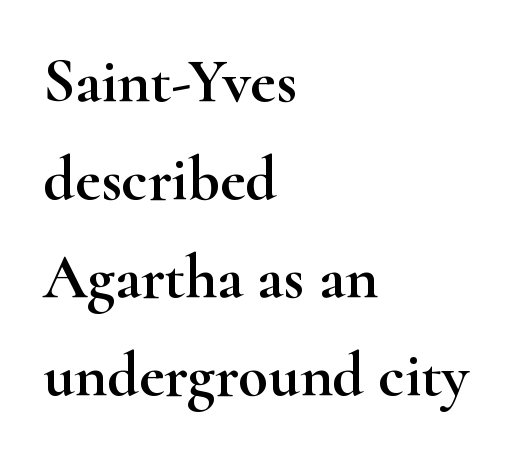
The image shows 62 px wide serif type, upright; set left-aligned, normal line spacing (1.58x), normal letter spacing, not underlined; high stroke contrast and a small x-height.
